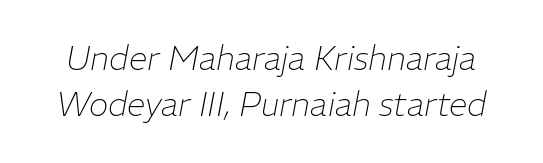
The image shows 33 px thin type, italic (leaning right); set normal line spacing (1.4x), normal letter spacing, not underlined; low stroke contrast and a medium x-height.
